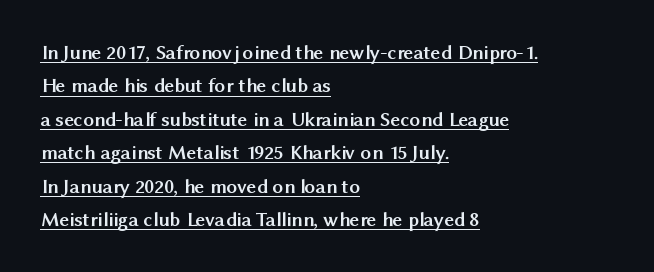
Visually the block forms a straight wall on the left and a jagged coastline on the right. Caption: standard tracking, unaltered. The typography opts for an upright posture over an oblique one. This block has exactly the height ordinary leading produces. Strong, thick strokes mark this as bold type. Like a heading marked for emphasis, these lines bear an underscore.
